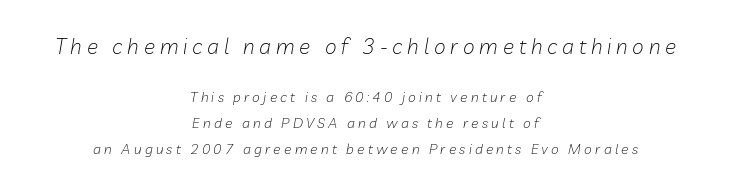
Q: Is the text bold? A: No.
Q: Is the text italic (slanted)? A: Yes, it leans right by about 10 degrees.
Q: Is the text underlined? A: No.
Q: How is the paragraph aligned? A: Centered.
Q: Is the spacing between letters normal or unusually wide? A: Unusually wide.
Q: Which block of text is set in a larger size, the first (top) or the second (bottom)? A: The first (top) one.
